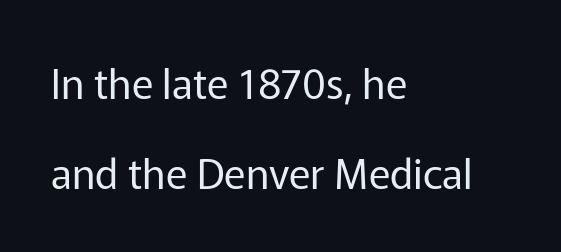
Caption: standard tracking, unaltered. The paragraph shown leans on its left margin. The rendering uses natural spacing where letterforms have individual widths. The glyphs are unaccompanied by any horizontal stroke below them. The block of text is sparse from top to bottom, with ample space between rows. Think standard paragraph weight, or any step lighter than that.
